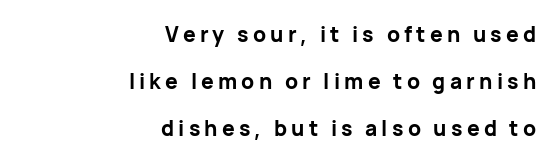
This rendering features lettering with no underline. The passage shown is emphatically bold. Short and long lines alike share a common ending point at right. These lines were composed using upright roman letters.
